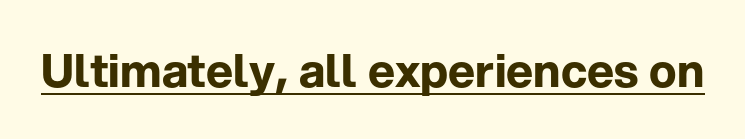
The image shows 46 px bold sans-serif type, upright; set normal letter spacing, underlined; low stroke contrast and a medium x-height.
